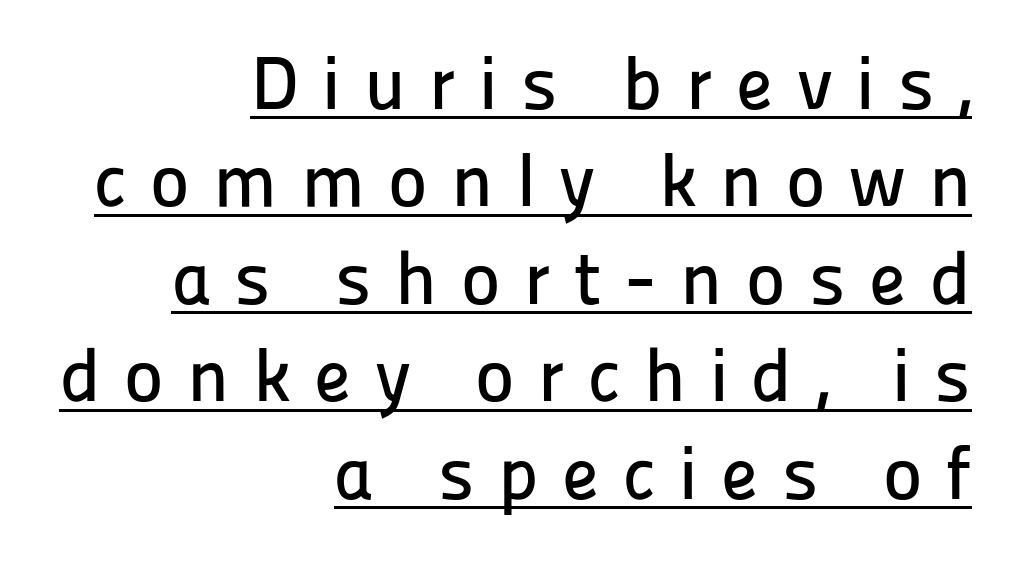
Q: Is the text italic (slanted)? A: No, it is upright.
Q: Is the typeface a serif or a sans-serif typeface? A: Sans-serif.
Q: Is the text underlined? A: Yes.
Q: How is the paragraph aligned? A: Right-aligned.
Q: Is the spacing between letters normal or unusually wide? A: Unusually wide.
Q: Is the spacing between lines tight, normal or loose? A: Normal.
Q: Width (condensed, normal, or wide)? A: Normal.
Q: Stroke contrast? A: Low.
Q: x-height? A: Medium.
Q: Monospaced? A: No.
